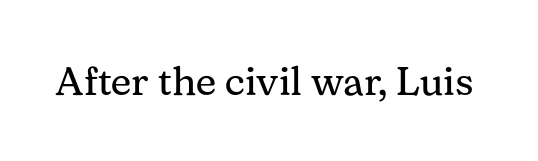
Q: Is the text bold? A: No.
Q: Is the text italic (slanted)? A: No, it is upright.
Q: Is the typeface a serif or a sans-serif typeface? A: Serif.
Q: Is the text underlined? A: No.
Q: Is the spacing between letters normal or unusually wide? A: Normal.
Q: Width (condensed, normal, or wide)? A: Normal.
Q: Stroke contrast? A: Medium.
Q: x-height? A: Medium.
Q: Monospaced? A: No.
